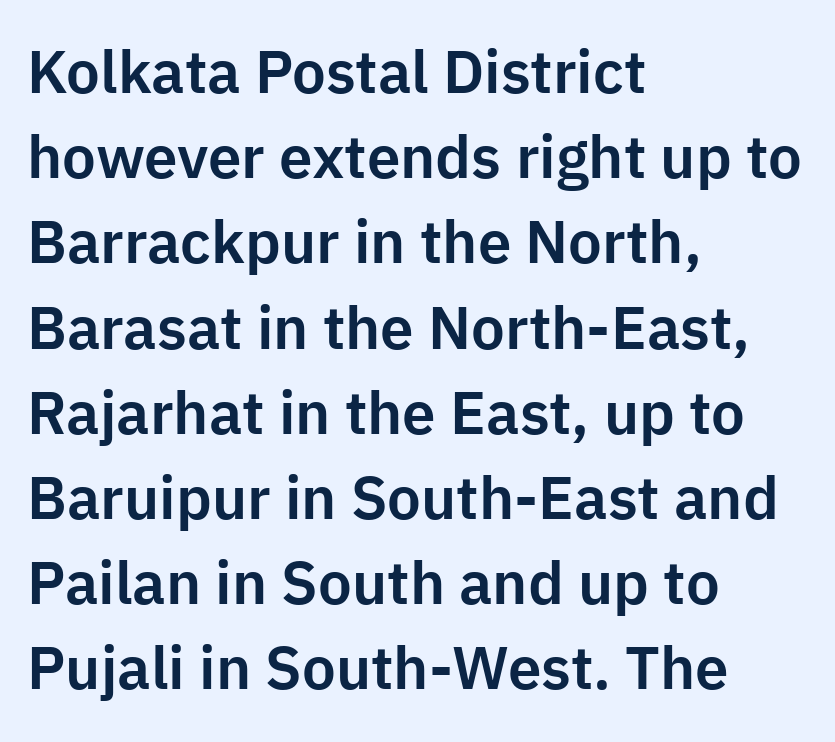
The image shows 60 px sans-serif type, upright; set left-aligned, normal line spacing (1.42x), normal letter spacing, not underlined; low stroke contrast and a medium x-height.
